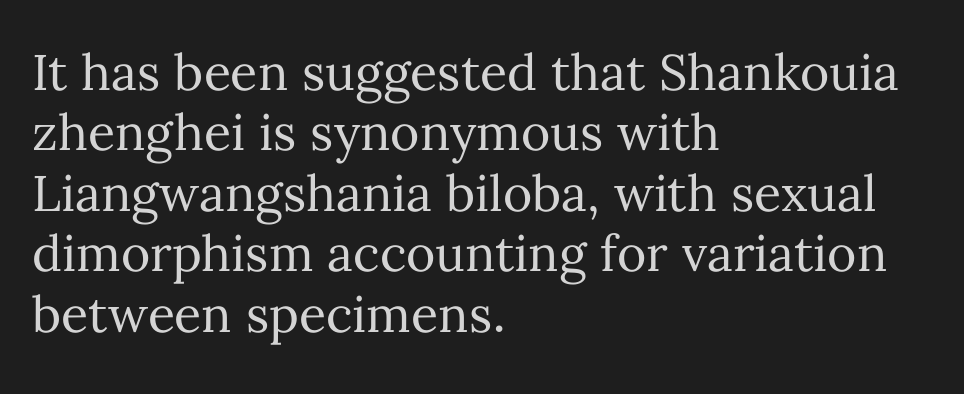
Q: Is the text bold? A: No.
Q: Is the text italic (slanted)? A: No, it is upright.
Q: Is the text underlined? A: No.
Q: How is the paragraph aligned? A: Left-aligned.
Q: Is the spacing between letters normal or unusually wide? A: Normal.
Q: Width (condensed, normal, or wide)? A: Normal.
Q: Stroke contrast? A: Medium.
Q: x-height? A: Medium.
Q: Monospaced? A: No.
